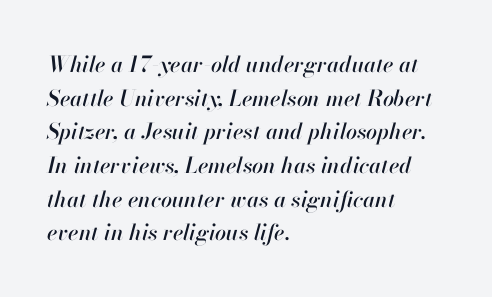
Q: Is the text italic (slanted)? A: Yes, it leans right by about 13 degrees.
Q: Is the text underlined? A: No.
Q: How is the paragraph aligned? A: Left-aligned.
Q: Is the spacing between letters normal or unusually wide? A: Normal.
Q: Is the spacing between lines tight, normal or loose? A: Normal.
